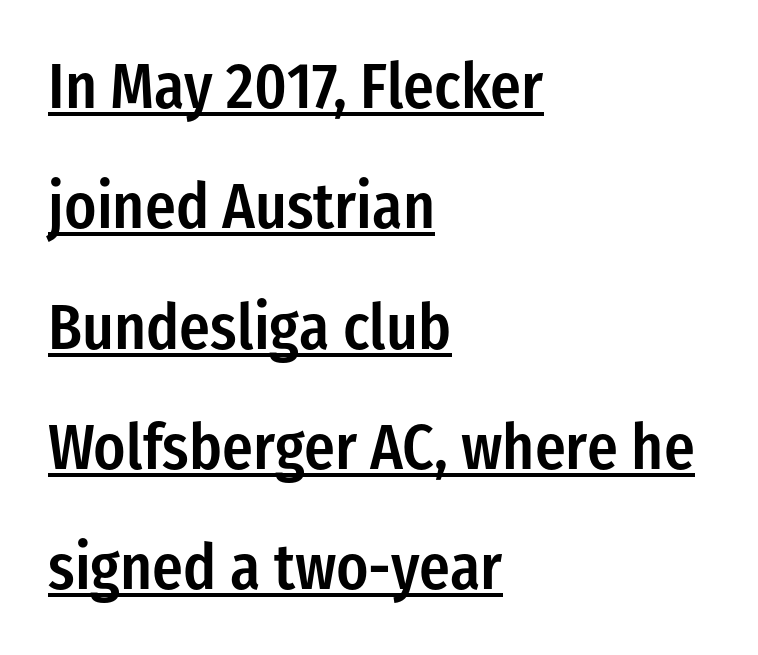
{"serif": "no", "italic": "no", "bold": "semi", "weight": "semibold", "width": "condensed", "stroke_contrast": "low", "x_height": "medium", "monospaced": "no", "underline": "yes", "align": "left", "line_spacing_ratio": 1.88, "letter_spacing": "normal", "letter_spacing_em": 0.0, "glyph_px": 64}
